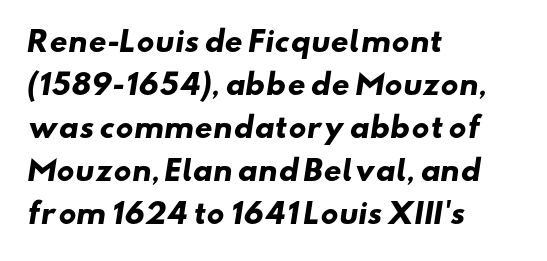
{"serif": "no", "bold": "yes", "weight": "heavy", "width": "wide", "stroke_contrast": "low", "x_height": "small", "monospaced": "no", "underline": "no", "align": "left", "line_spacing": "normal", "line_spacing_ratio": 1.54, "letter_spacing": "normal", "letter_spacing_em": 0.0, "glyph_px": 28}
